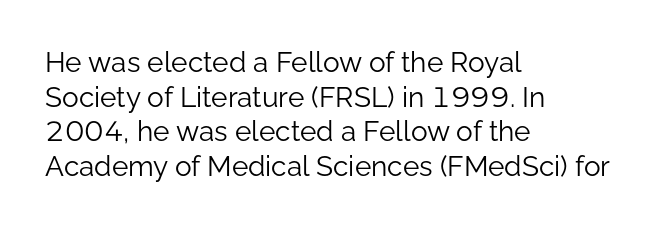
{"serif": "no", "italic": "no", "bold": "no", "weight": "light", "width": "normal", "stroke_contrast": "low", "x_height": "medium", "monospaced": "no", "underline": "no", "align": "left", "line_spacing_ratio": 1.24, "letter_spacing": "normal", "letter_spacing_em": 0.0, "glyph_px": 28}
